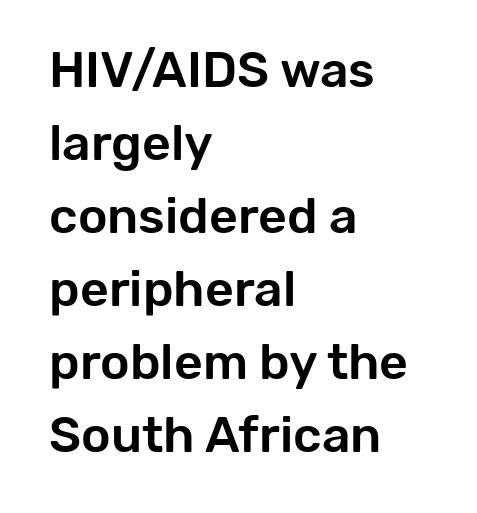
The designer went with a sans here, leaving each stem footless. Vertically, the passage feels balanced, rows spaced as you'd expect. Notice how the passage keeps a crisp vertical edge on the left only. Descenders hang freely into open space. Notice how the stems are strictly vertical — no italics here. Honestly, the letter spacing is just normal — you wouldn't notice it.
